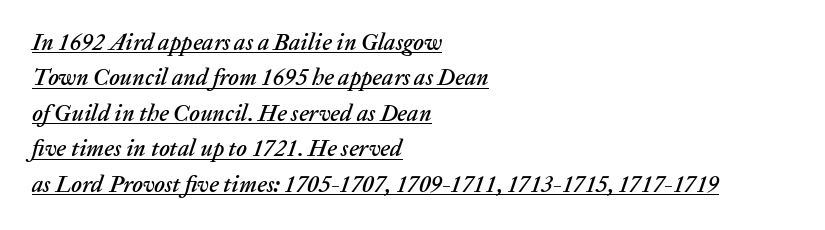
The image shows 23 px text type, italic (leaning right); set left-aligned, normal line spacing (1.54x), normal letter spacing, underlined.
